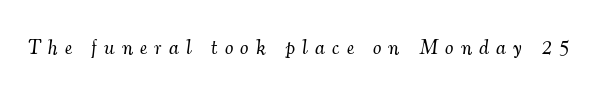
{"italic": "yes", "lean": "right", "slant_degrees": 7, "bold": "no", "underline": "no", "letter_spacing": "wide", "letter_spacing_em": 0.35, "glyph_px": 21}
